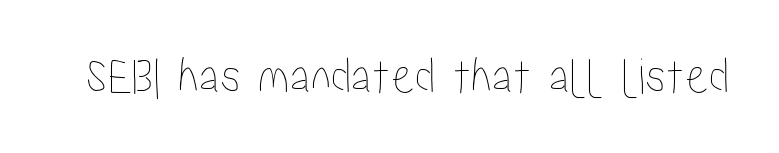
The image shows 52 px condensed type, upright; set normal letter spacing, not underlined; low stroke contrast and a medium x-height.
